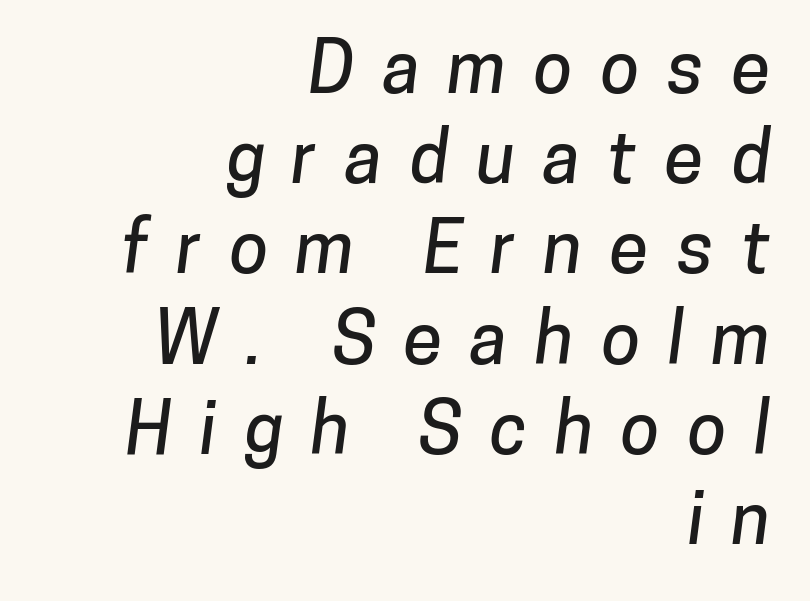
The image shows 71 px sans-serif type; set right-aligned, normal line spacing (1.27x), unusually wide letter spacing (+0.39 em), not underlined; low stroke contrast and a medium x-height.
